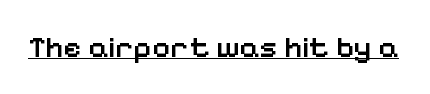
The image shows 31 px semibold sans-serif type, upright; set normal letter spacing, underlined; low stroke contrast and a medium x-height.
